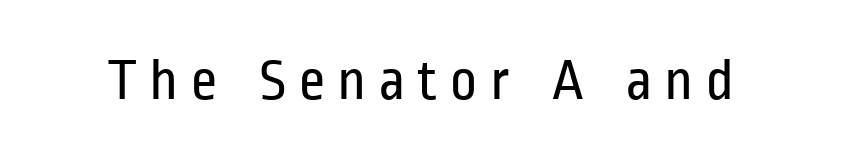
Q: Is the text bold? A: No.
Q: Is the text italic (slanted)? A: No, it is upright.
Q: Is the typeface a serif or a sans-serif typeface? A: Sans-serif.
Q: Is the text underlined? A: No.
Q: Is the spacing between letters normal or unusually wide? A: Unusually wide.
Q: Width (condensed, normal, or wide)? A: Condensed.
Q: Stroke contrast? A: Low.
Q: x-height? A: Medium.
Q: Monospaced? A: No.
